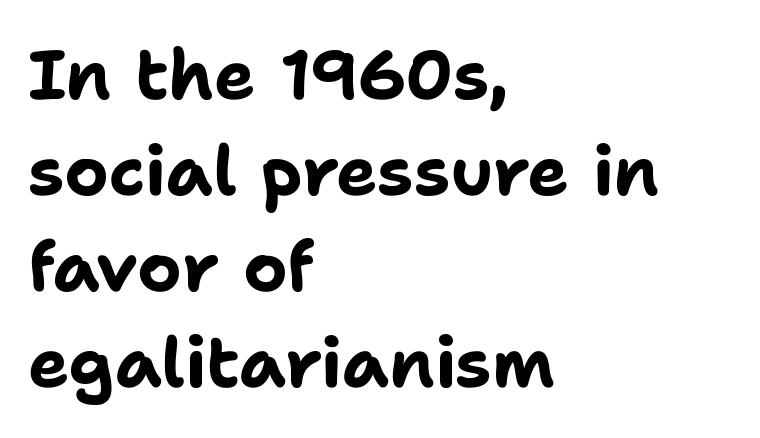
These lines are rendered in a variable-pitch font. Stroke terminals: plain, sans-serif. The compositor pushed each line to the left boundary. The leading is moderate, giving the passage an even texture. As a designer I'd log this as weight 700, bold.
